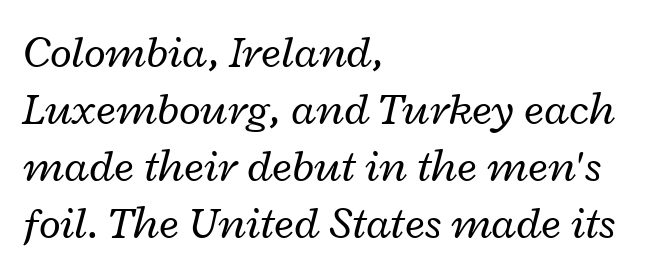
Does the copy run flush right? No — it runs flush left. It's the slanting kind of type. Glyph-to-glyph distance matches everyday printed text. Stroke thickness stays within the range of a standard reading face or lighter. Summary of vertical rhythm: regular, with standard interline spacing.
